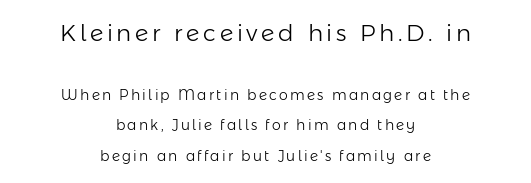
Q: Is the text bold? A: No.
Q: Is the text italic (slanted)? A: No, it is upright.
Q: Is the text underlined? A: No.
Q: How is the paragraph aligned? A: Centered.
Q: Is the spacing between lines tight, normal or loose? A: Loose.
Q: Which block of text is set in a larger size, the first (top) or the second (bottom)? A: The first (top) one.
